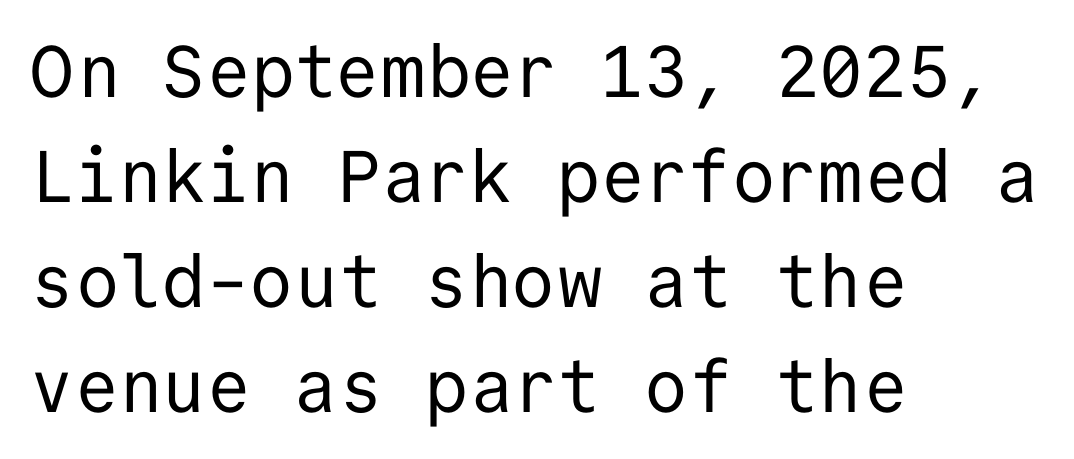
The glyphs are unaccompanied by any horizontal stroke below them. The face used here is rendered with its standard letterfit. The letters march in equal steps, a hallmark of fixed-pitch type. Stroke thickness stays within the range of a standard reading face or lighter. Tall strokes in this sample are plumb rather than angled.
